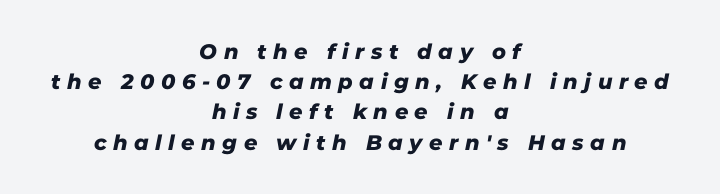
Each row of text sits above clean, open space. The passage shown stacks its lines at a standard gap. In CSS terms this would be text-align: center. This rendering widens character spacing well past its baseline value.
